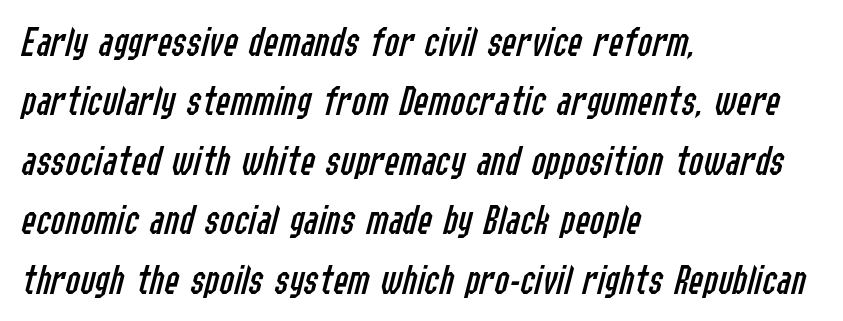
Q: Is the text bold? A: No.
Q: Is the text italic (slanted)? A: Yes, it leans right by about 14 degrees.
Q: Is the text underlined? A: No.
Q: How is the paragraph aligned? A: Left-aligned.
Q: Is the spacing between letters normal or unusually wide? A: Normal.
Q: Is the spacing between lines tight, normal or loose? A: Normal.
Q: Width (condensed, normal, or wide)? A: Condensed.
Q: Stroke contrast? A: Low.
Q: x-height? A: Medium.
Q: Monospaced? A: No.
